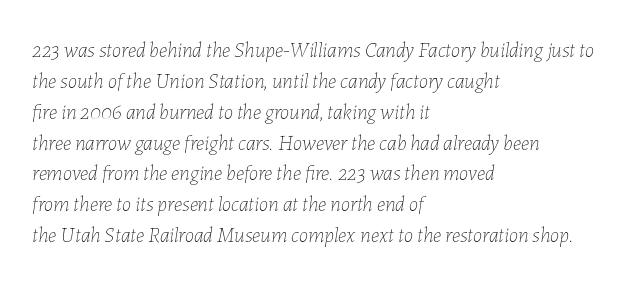
Q: Is the text bold? A: No.
Q: Is the text italic (slanted)? A: Yes, it leans right by about 7 degrees.
Q: Is the text underlined? A: No.
Q: How is the paragraph aligned? A: Left-aligned.
Q: Is the spacing between letters normal or unusually wide? A: Normal.
Q: Is the spacing between lines tight, normal or loose? A: Normal.
